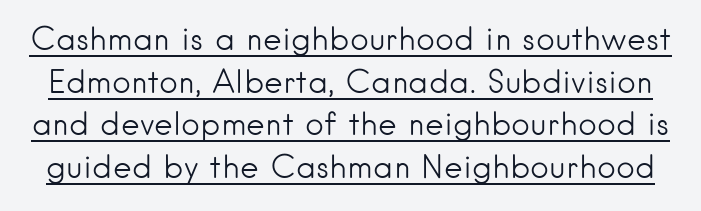
The image shows 32 px light sans-serif type, upright; set normal line spacing (1.33x), normal letter spacing, underlined; low stroke contrast and a small x-height.
